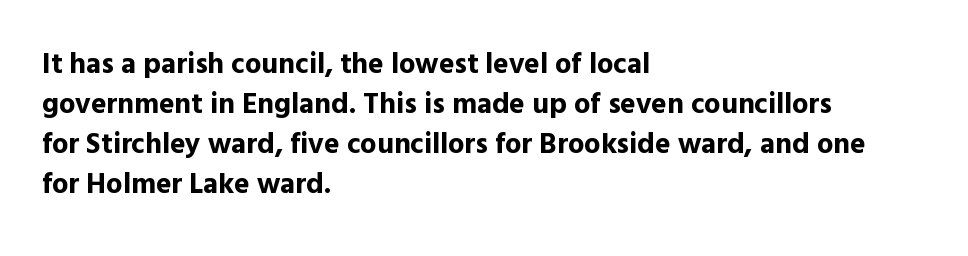
I'd describe the lettering as bold — thick and assertive. Spacing between characters is what you'd get straight out of the box. Note the varied advance widths — an 'i' is clearly narrower than an 'm'. Is the block centered? No — it sits flush against the left margin. Beneath every word, the page is bare. The glyphs in this specimen are sans serif.
